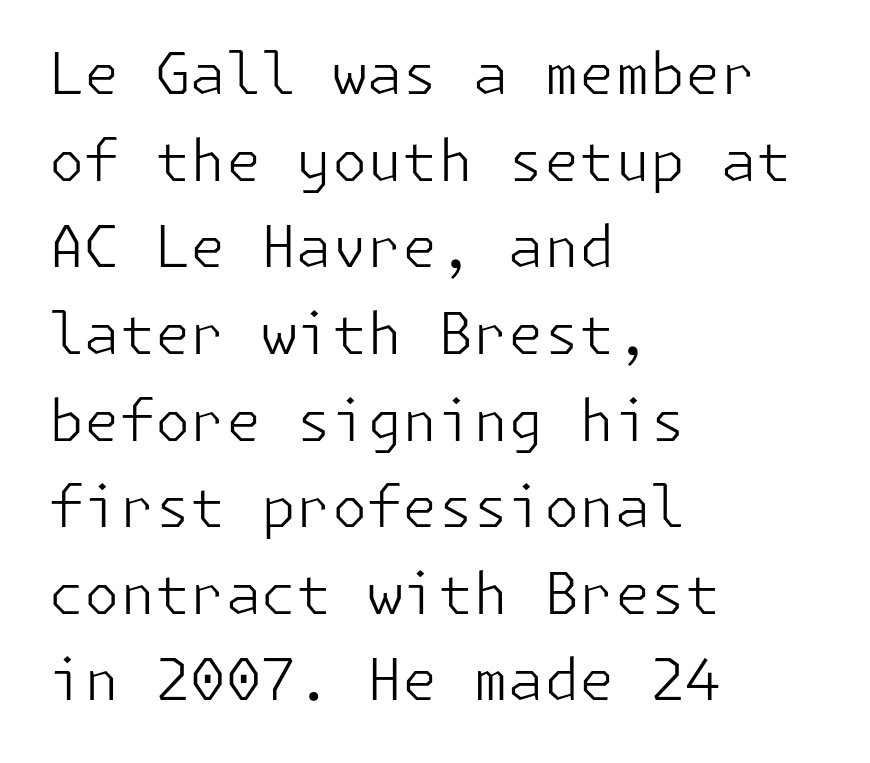
The image shows 57 px light sans-serif type, upright; set left-aligned, normal line spacing (1.52x), normal letter spacing, not underlined; low stroke contrast and a medium x-height.
